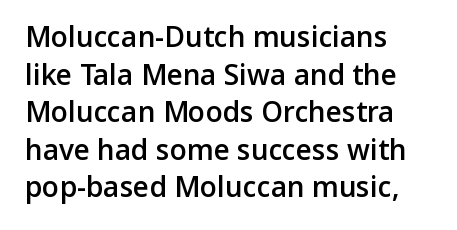
The image shows 28 px semibold sans-serif type, upright; set left-aligned, normal line spacing (1.34x), normal letter spacing, not underlined; low stroke contrast and a medium x-height.
